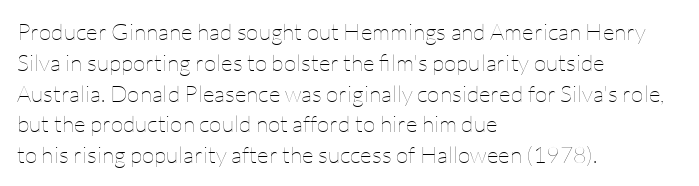
Q: Is the text bold? A: No.
Q: Is the text italic (slanted)? A: No, it is upright.
Q: Is the text underlined? A: No.
Q: How is the paragraph aligned? A: Left-aligned.
Q: Is the spacing between letters normal or unusually wide? A: Normal.
Q: Is the spacing between lines tight, normal or loose? A: Normal.
